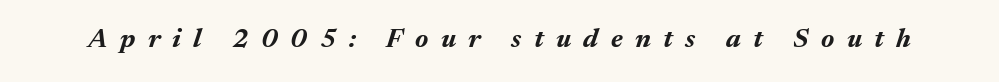
Q: Is the text bold? A: Yes.
Q: Is the text italic (slanted)? A: Yes, it leans right by about 17 degrees.
Q: Is the text underlined? A: No.
Q: Is the spacing between letters normal or unusually wide? A: Unusually wide.
